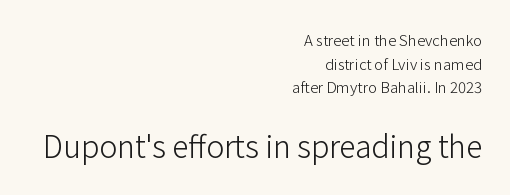
Typographically, this falls in the sans-serif category. The passage shown begins with its smaller block and ends with its larger one. Descenders hang freely into open space. These glyphs show unthickened strokes, regular width or finer. This sample uses an upright cut, with every glyph sitting square on the baseline. The letters advance in unequal steps, a hallmark of proportional type.
